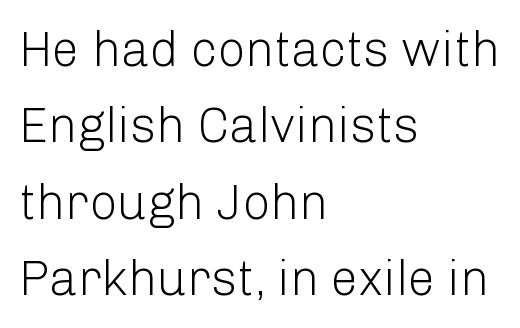
Left-aligned paragraph, ragged on the right. Check where the strokes stop: nothing finishes them off — pure sans. The face used here is proportionally spaced, like ordinary book or web type. Unmarked baselines from the first word to the last. The weight would be labelled regular, book, light, or lighter still. Italic: no, the glyphs are upright roman.
